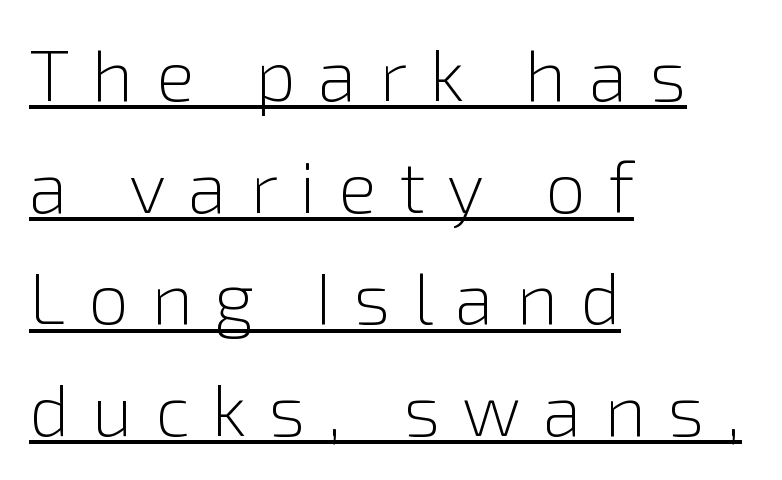
Is this a fixed-width face? No — the glyphs have proportional, varying widths. Each stroke keeps to a modest, everyday thickness or less. The typography opts for an upright posture over an oblique one. What stands out about the letter spacing? Its width — letters are far apart.
